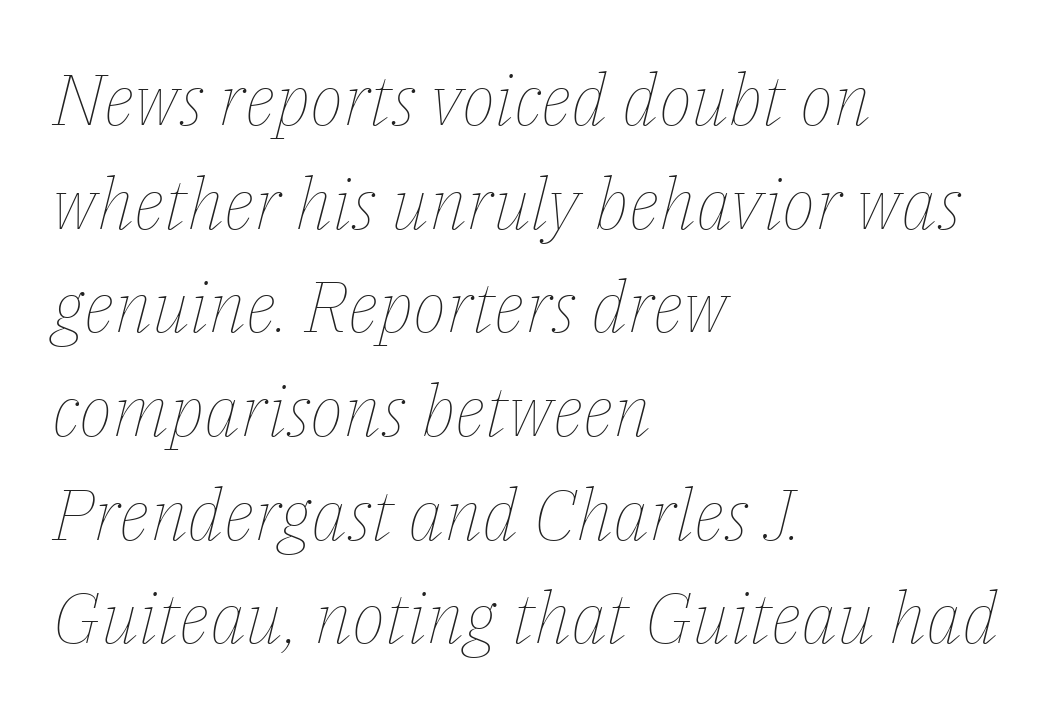
The image shows 71 px thin type, italic (leaning right); set left-aligned, normal line spacing (1.46x), normal letter spacing, not underlined; low stroke contrast and a medium x-height.
